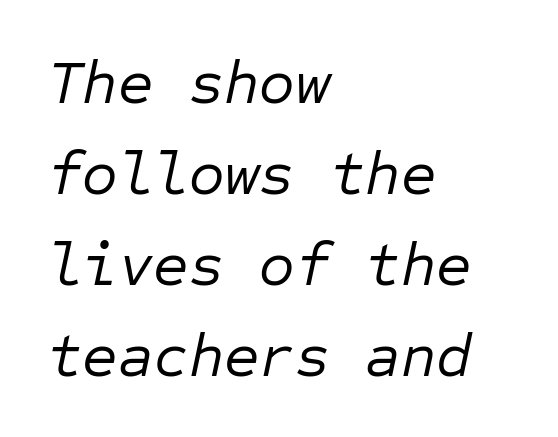
Q: Is the text bold? A: No.
Q: Is the text italic (slanted)? A: Yes, it leans right by about 12 degrees.
Q: Is the text underlined? A: No.
Q: How is the paragraph aligned? A: Left-aligned.
Q: Is the spacing between letters normal or unusually wide? A: Normal.
Q: Is the spacing between lines tight, normal or loose? A: Normal.
Q: Width (condensed, normal, or wide)? A: Normal.
Q: Stroke contrast? A: Low.
Q: x-height? A: Medium.
Q: Monospaced? A: Yes.
